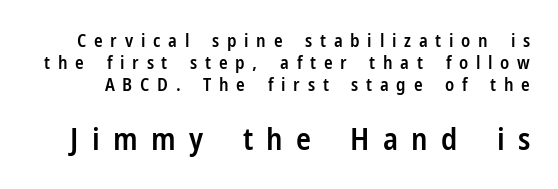
The image shows 31 px semibold, condensed sans-serif type, upright; set line spacing 1.21x, unusually wide letter spacing (+0.43 em), not underlined; the second (bottom) block is 1.72x larger; low stroke contrast and a medium x-height.
